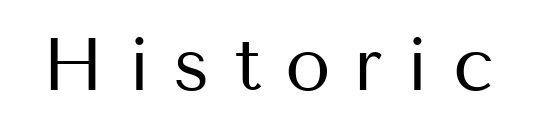
Q: Is the text bold? A: No.
Q: Is the text italic (slanted)? A: No, it is upright.
Q: Is the typeface a serif or a sans-serif typeface? A: Sans-serif.
Q: Is the text underlined? A: No.
Q: Is the spacing between letters normal or unusually wide? A: Unusually wide.
Q: Width (condensed, normal, or wide)? A: Normal.
Q: Stroke contrast? A: Medium.
Q: x-height? A: Medium.
Q: Monospaced? A: No.
